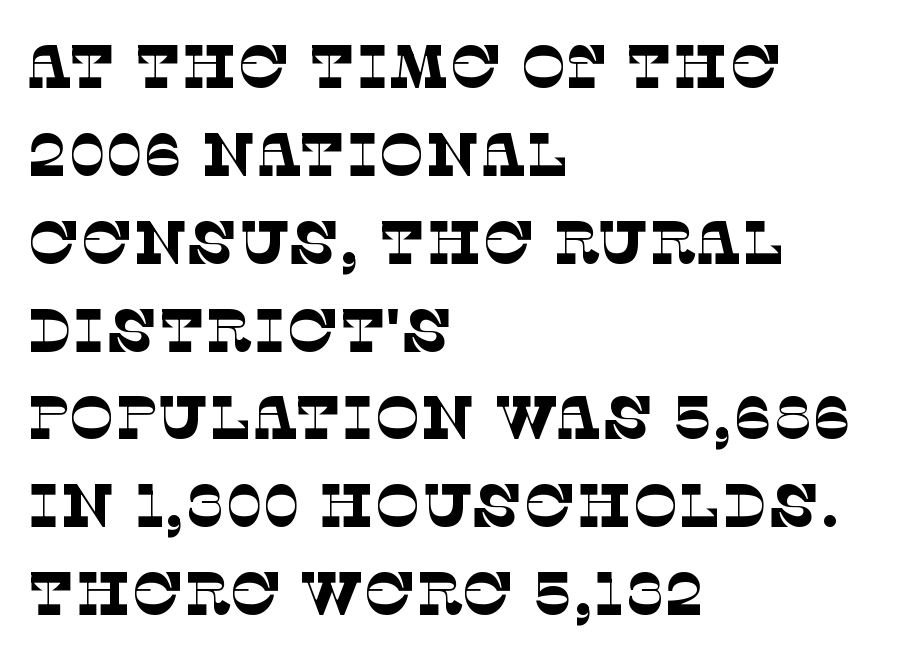
{"serif": "yes", "bold": "no", "weight": "thin", "width": "normal", "stroke_contrast": "low", "x_height": "large", "monospaced": "no", "underline": "no", "align": "left", "line_spacing": "normal", "line_spacing_ratio": 1.44, "letter_spacing": "normal", "letter_spacing_em": 0.0, "glyph_px": 61}
